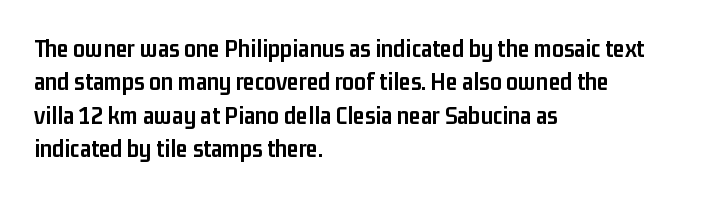
The image shows 26 px bold type, upright; set left-aligned, normal line spacing (1.28x), normal letter spacing, not underlined.
